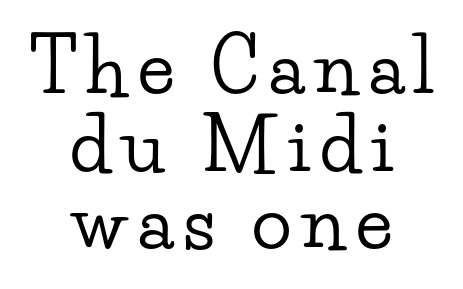
The image shows 74 px wide serif type, upright; set centered, tight line spacing (1.05x), not underlined; low stroke contrast and a small x-height.
